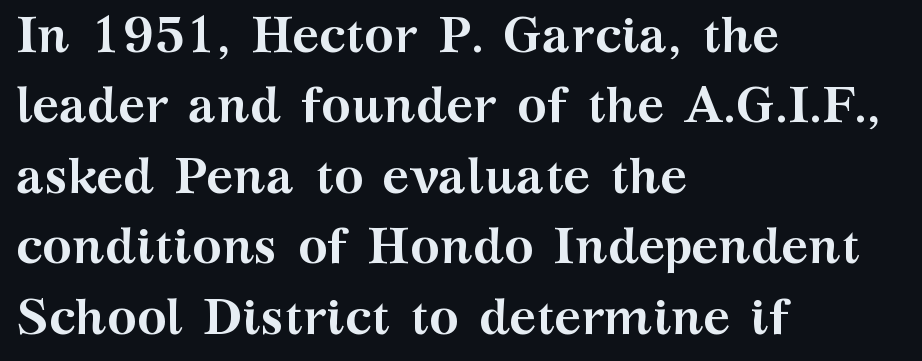
The image shows 50 px semibold, wide serif type, upright; set left-aligned, normal line spacing (1.41x), normal letter spacing, not underlined; medium stroke contrast and a medium x-height.
